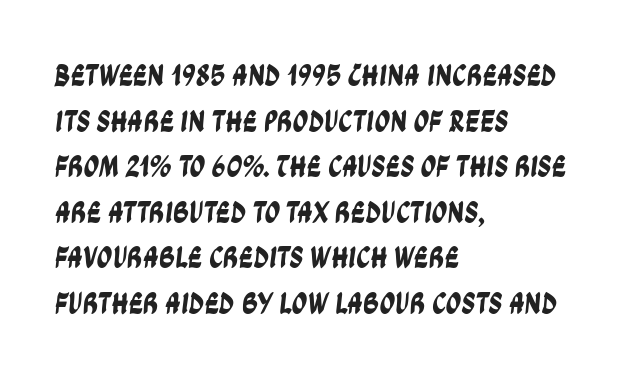
This rendering leaves character spacing at its baseline value. These lines stack with their left ends in a neat column. Does the type have serifs? No, each stem ends abruptly. This rendering features lettering with no underline. Successive baselines arrive at the customary interval. These lines are rendered in a variable-pitch font.
